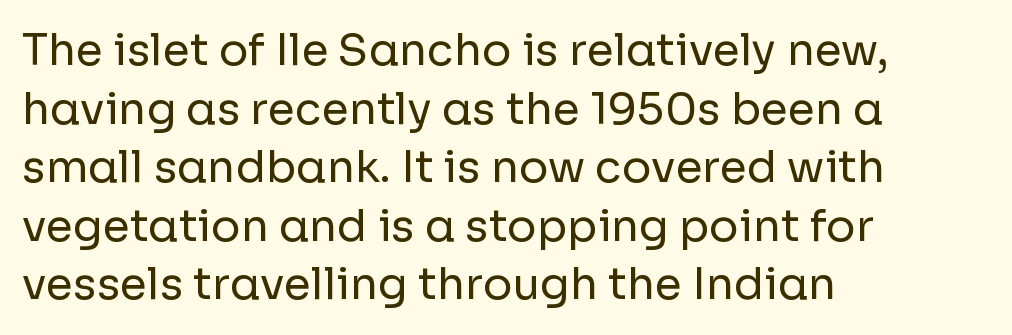
{"serif": "no", "italic": "no", "bold": "no", "weight": "regular", "width": "normal", "stroke_contrast": "low", "x_height": "medium", "monospaced": "no", "underline": "no", "align": "left", "line_spacing": "normal", "line_spacing_ratio": 1.33, "letter_spacing": "normal", "letter_spacing_em": 0.0, "glyph_px": 44}
